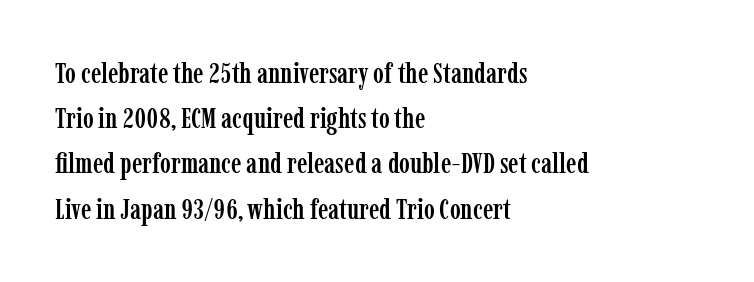
The letters advance in unequal steps, a hallmark of proportional type. The lines in this sample share a left origin and differ only in where they stop. The glyphs are unaccompanied by any horizontal stroke below them. How would I describe the line gaps? Plain and ordinary. In terms of letterspacing, this is plain default setting.
